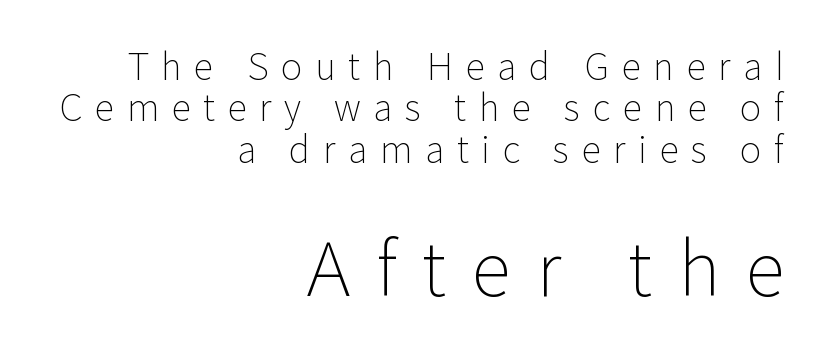
The image shows 73 px light sans-serif type, upright; set right-aligned, tight line spacing (1.15x), unusually wide letter spacing (+0.35 em), not underlined; the second (bottom) block is 2.03x larger; low stroke contrast and a medium x-height.
